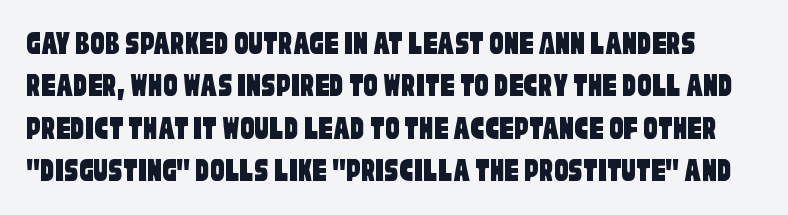
Q: Is the typeface a serif or a sans-serif typeface? A: Sans-serif.
Q: Is the text underlined? A: No.
Q: Is the spacing between letters normal or unusually wide? A: Normal.
Q: Width (condensed, normal, or wide)? A: Condensed.
Q: Stroke contrast? A: Low.
Q: x-height? A: Large.
Q: Monospaced? A: No.
